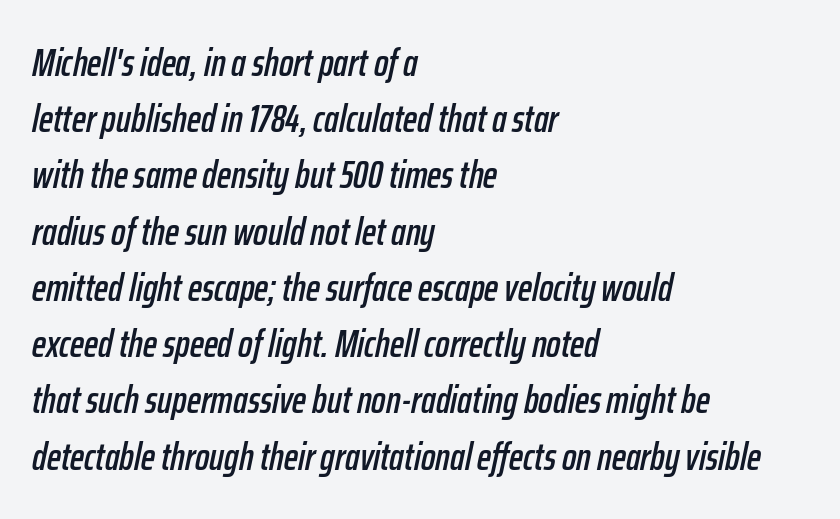
The image shows 38 px condensed type, italic (leaning right); set left-aligned, normal line spacing (1.48x), normal letter spacing, not underlined; low stroke contrast and a medium x-height.
